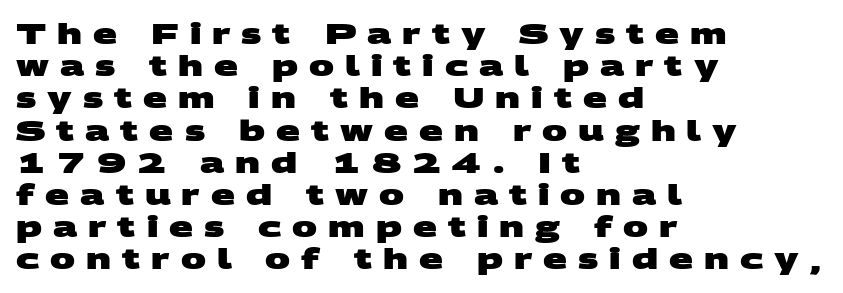
Q: Is the text bold? A: Yes.
Q: Is the typeface a serif or a sans-serif typeface? A: Sans-serif.
Q: Is the text underlined? A: No.
Q: How is the paragraph aligned? A: Left-aligned.
Q: Is the spacing between letters normal or unusually wide? A: Unusually wide.
Q: Is the spacing between lines tight, normal or loose? A: Tight.
Q: Width (condensed, normal, or wide)? A: Wide.
Q: Stroke contrast? A: Medium.
Q: x-height? A: Large.
Q: Monospaced? A: No.
